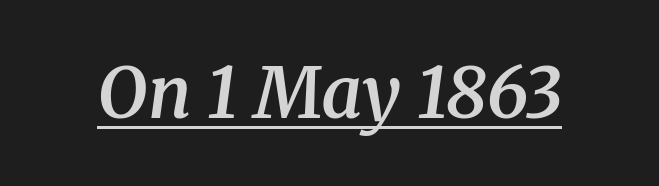
{"serif": "yes", "italic": "yes", "lean": "right", "slant_degrees": 8, "bold": "semi", "weight": "semibold", "width": "normal", "stroke_contrast": "medium", "x_height": "medium", "monospaced": "no", "underline": "yes", "letter_spacing": "normal", "letter_spacing_em": 0.0, "glyph_px": 71}
